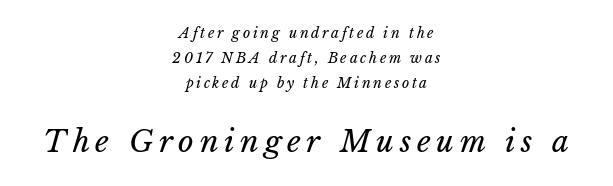
Compared with a flush-left layout, this one balances lines on the center instead. The face looks like a standard text weight, possibly lighter. The space directly below the letters is spotless. You get the small type first, then a jump to larger type.
